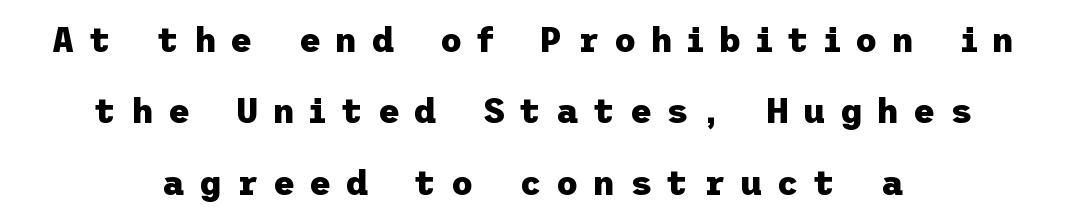
{"serif": "no", "italic": "no", "bold": "yes", "weight": "heavy", "width": "normal", "stroke_contrast": "low", "x_height": "medium", "underline": "no", "align": "center", "line_spacing": "loose", "line_spacing_ratio": 2.1, "letter_spacing": "wide", "letter_spacing_em": 0.43, "glyph_px": 34}
